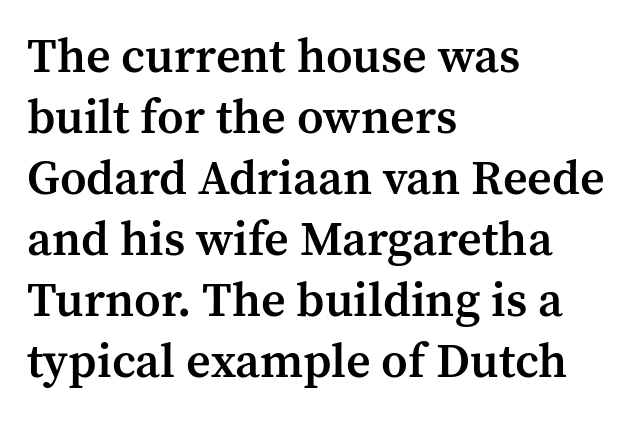
{"serif": "yes", "italic": "no", "bold": "semi", "weight": "semibold", "width": "normal", "stroke_contrast": "medium", "x_height": "medium", "monospaced": "no", "underline": "no", "align": "left", "line_spacing": "normal", "line_spacing_ratio": 1.27, "letter_spacing": "normal", "letter_spacing_em": 0.0, "glyph_px": 48}
